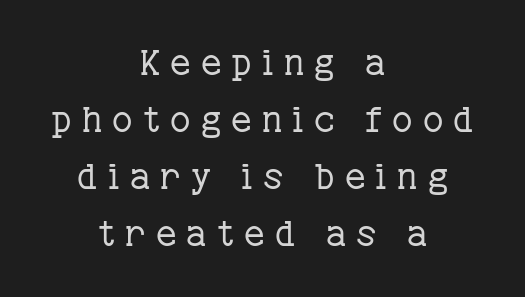
Q: Is the text bold? A: No.
Q: Is the text italic (slanted)? A: No, it is upright.
Q: Is the typeface a serif or a sans-serif typeface? A: Serif.
Q: Is the text underlined? A: No.
Q: How is the paragraph aligned? A: Centered.
Q: Is the spacing between letters normal or unusually wide? A: Unusually wide.
Q: Is the spacing between lines tight, normal or loose? A: Normal.
Q: Width (condensed, normal, or wide)? A: Normal.
Q: Stroke contrast? A: Low.
Q: x-height? A: Medium.
Q: Monospaced? A: No.
